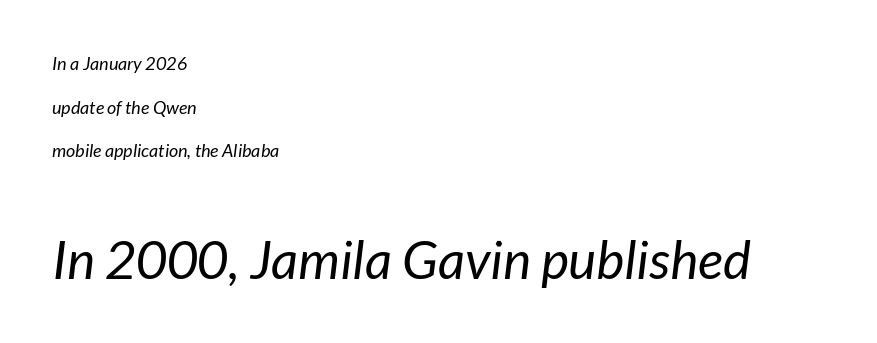
{"italic": "yes", "lean": "right", "slant_degrees": 7, "bold": "no", "weight": "regular", "width": "normal", "stroke_contrast": "low", "x_height": "medium", "monospaced": "no", "underline": "no", "align": "left", "line_spacing": "loose", "line_spacing_ratio": 2.43, "letter_spacing": "normal", "letter_spacing_em": 0.0, "larger_block": "second", "size_ratio": 2.94, "glyph_px": 53}
